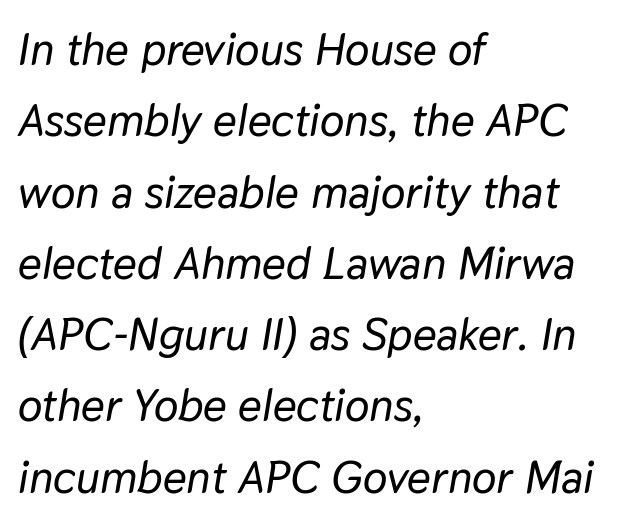
The image shows 46 px text type, italic (leaning right); set left-aligned, normal line spacing (1.55x), normal letter spacing, not underlined; low stroke contrast and a medium x-height.
